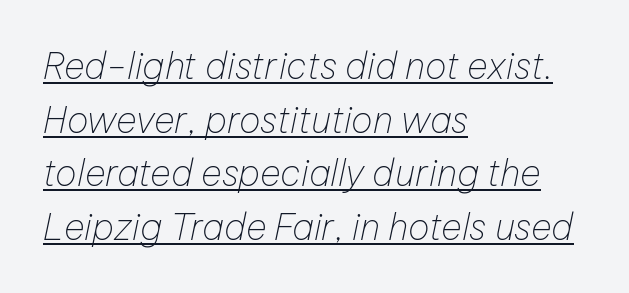
Q: Is the text bold? A: No.
Q: Is the text italic (slanted)? A: Yes, it leans right by about 12 degrees.
Q: Is the text underlined? A: Yes.
Q: How is the paragraph aligned? A: Left-aligned.
Q: Is the spacing between letters normal or unusually wide? A: Normal.
Q: Is the spacing between lines tight, normal or loose? A: Normal.
Q: Width (condensed, normal, or wide)? A: Normal.
Q: Stroke contrast? A: Low.
Q: x-height? A: Medium.
Q: Monospaced? A: No.
